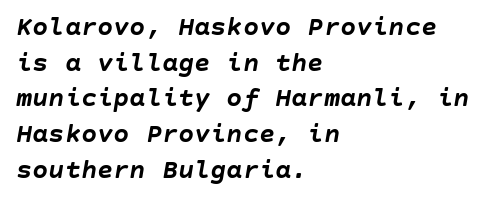
Q: Is the text bold? A: Yes.
Q: Is the text italic (slanted)? A: Yes, it leans right by about 10 degrees.
Q: Is the text underlined? A: No.
Q: How is the paragraph aligned? A: Left-aligned.
Q: Is the spacing between letters normal or unusually wide? A: Normal.
Q: Is the spacing between lines tight, normal or loose? A: Normal.
